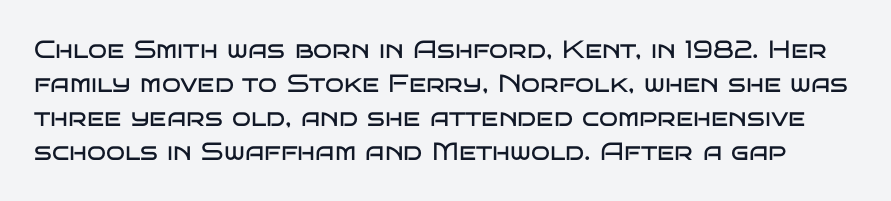
Q: Is the text bold? A: No.
Q: Is the text italic (slanted)? A: No, it is upright.
Q: Is the text underlined? A: No.
Q: Is the spacing between letters normal or unusually wide? A: Normal.
Q: Is the spacing between lines tight, normal or loose? A: Normal.
